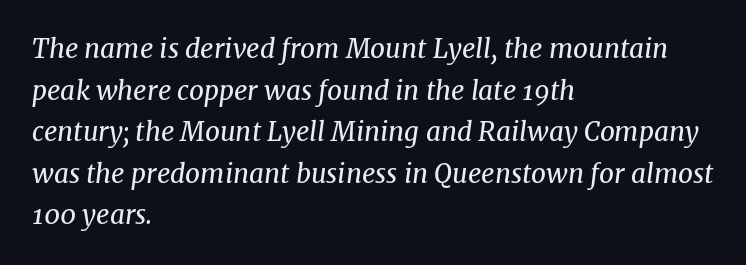
An italicized treatment has been applied to the whole sample. Unmarked baselines from the first word to the last. Letter spacing: default. A typesetter would call this leading conventional body-copy spacing.
